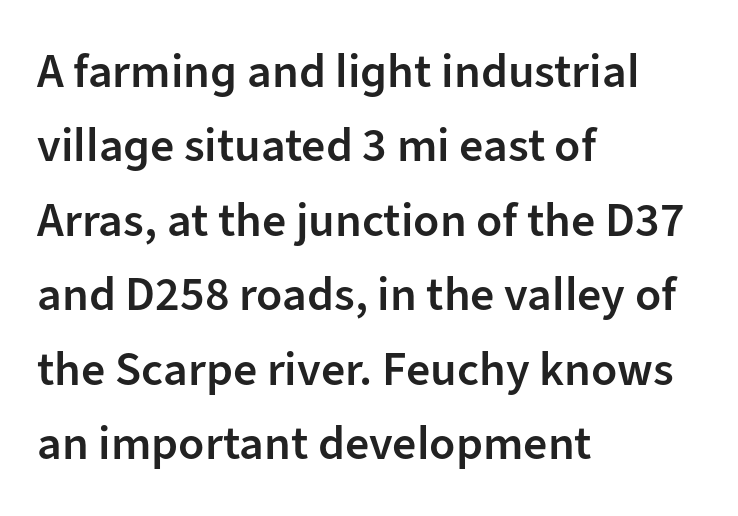
The image shows 48 px semibold sans-serif type, upright; set left-aligned, normal line spacing (1.55x), normal letter spacing, not underlined; low stroke contrast and a medium x-height.
